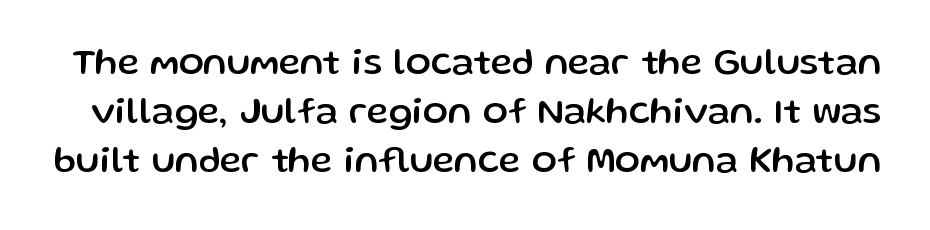
Q: Is the text italic (slanted)? A: No, it is upright.
Q: Is the typeface a serif or a sans-serif typeface? A: Sans-serif.
Q: Is the text underlined? A: No.
Q: Is the spacing between letters normal or unusually wide? A: Normal.
Q: Is the spacing between lines tight, normal or loose? A: Normal.
Q: Width (condensed, normal, or wide)? A: Normal.
Q: Stroke contrast? A: Low.
Q: x-height? A: Medium.
Q: Monospaced? A: No.
